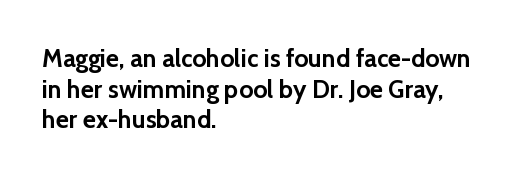
The image shows 25 px bold type, upright; set left-aligned, line spacing 1.23x, normal letter spacing, not underlined.
